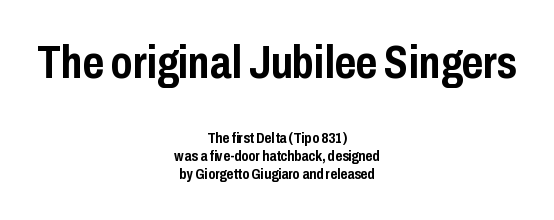
{"serif": "no", "italic": "no", "bold": "yes", "weight": "semibold", "width": "condensed", "stroke_contrast": "low", "x_height": "medium", "monospaced": "no", "underline": "no", "align": "center", "line_spacing_ratio": 1.2, "letter_spacing": "normal", "letter_spacing_em": 0.0, "larger_block": "first", "size_ratio": 3.07, "glyph_px": 46}
